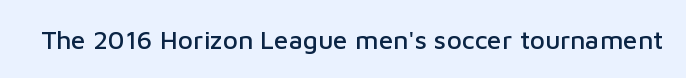
Is there any slant? The stems are plumb. Descenders are the only things crossing below the line. The line texture is even and compact thanks to regular tracking.
